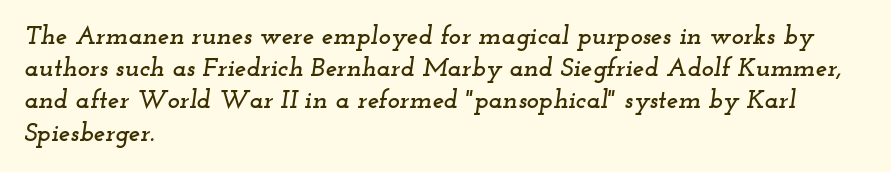
The rendering keeps characters at their native spacing. The lettering tilts uniformly, giving the passage an italic look. A classic flush-left, rag-right setting is used for this passage. The space directly below the letters is spotless.
